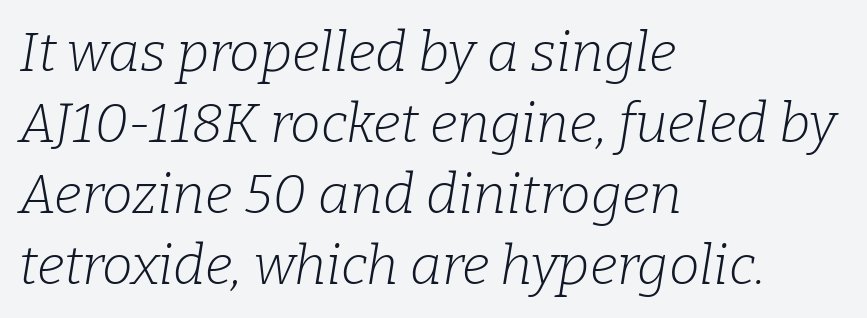
The image shows 55 px light serif type, italic (leaning right); set left-aligned, normal line spacing (1.29x), normal letter spacing, not underlined; low stroke contrast and a medium x-height.
